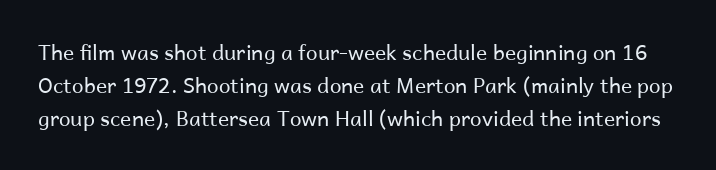
Q: Is the text bold? A: No.
Q: Is the text italic (slanted)? A: No, it is upright.
Q: Is the text underlined? A: No.
Q: Is the spacing between letters normal or unusually wide? A: Normal.
Q: Is the spacing between lines tight, normal or loose? A: Normal.
